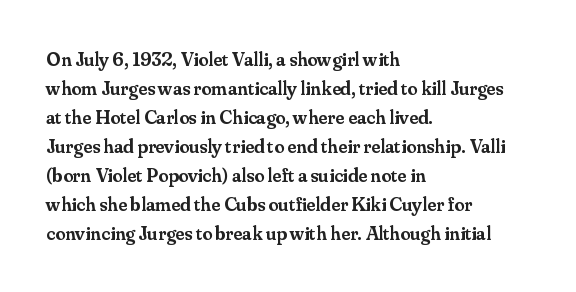
The typography opts for an upright posture over an oblique one. Descenders hang freely into open space. These lines sit exactly where default settings would place them. Stroke thickness is moderately raised; the sample reads as semibold. What stands out about the letter spacing? Nothing — it is the standard amount.
